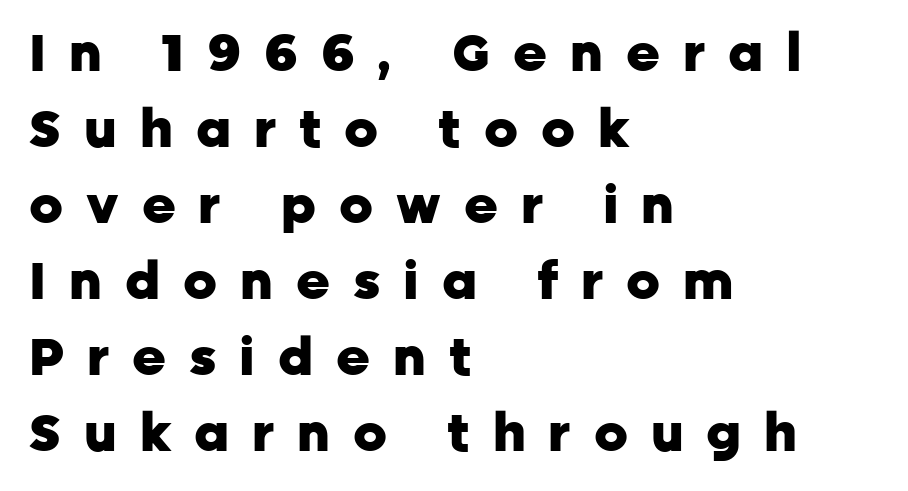
Does the copy run flush right? No — it runs flush left. Each word looks stretched out because of the extra space between its letters. The designer went with a sans here, leaving each stem footless. A typesetter would call this proportional, since set widths differ per character. The gap between lines stays unmarked. Tall strokes in this sample are plumb rather than angled.
